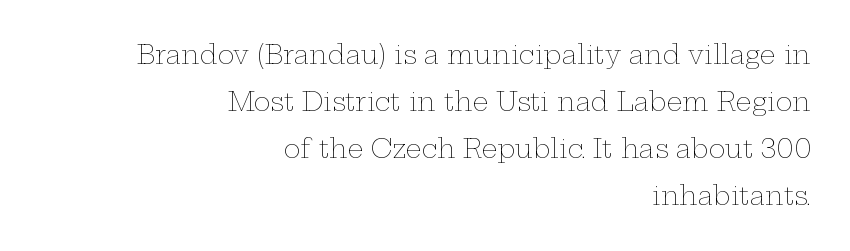
The paragraph has a hard right edge and a soft left edge. Descenders hang freely into open space. Posture: vertical. Stem width sits at or under what a default text font uses. Default kerning and tracking; the words read as compact shapes.
